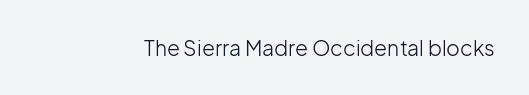
{"italic": "no", "bold": "no", "underline": "no", "letter_spacing": "normal", "letter_spacing_em": 0.0, "glyph_px": 21}
